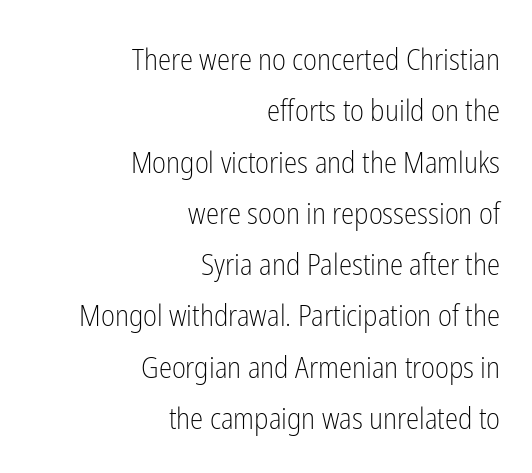
{"serif": "no", "italic": "no", "bold": "no", "weight": "light", "width": "condensed", "stroke_contrast": "low", "x_height": "medium", "monospaced": "no", "underline": "no", "align": "right", "line_spacing_ratio": 1.71, "letter_spacing": "normal", "letter_spacing_em": 0.0, "glyph_px": 30}
